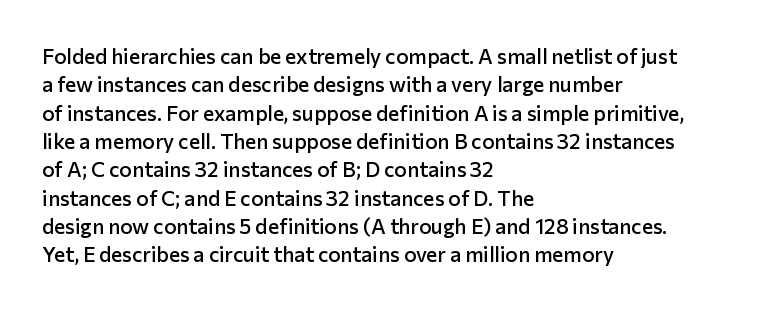
The lines are quadded left. Quick note: not italic, upright. Heft: intermediate — a semibold. Letter spacing: default. Each row of text sits above clean, open space.
